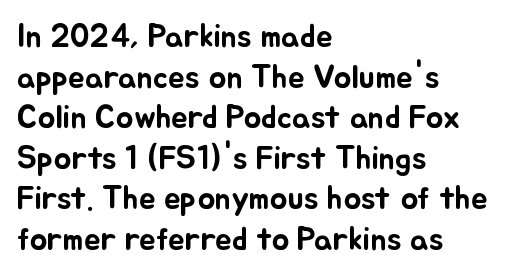
{"italic": "no", "width": "normal", "stroke_contrast": "low", "x_height": "small", "monospaced": "no", "underline": "no", "align": "left", "line_spacing_ratio": 1.23, "letter_spacing": "normal", "letter_spacing_em": 0.0, "glyph_px": 33}
